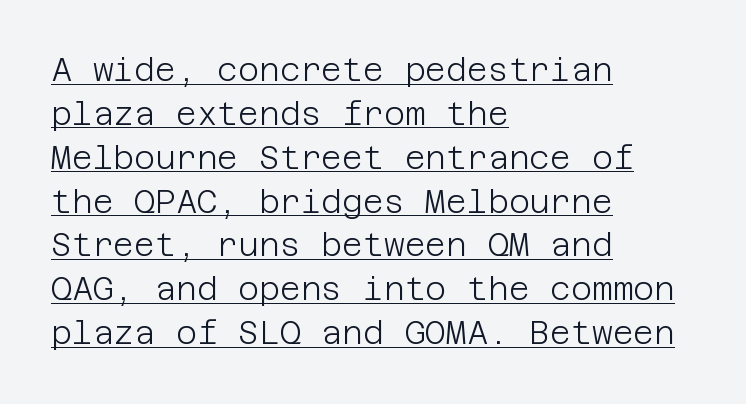
The image shows 32 px light sans-serif type, upright; set left-aligned, normal line spacing (1.37x), normal letter spacing, underlined; low stroke contrast and a large x-height.
